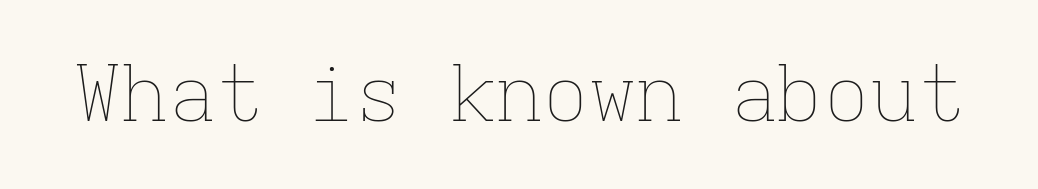
{"italic": "no", "bold": "no", "weight": "thin", "width": "normal", "stroke_contrast": "low", "x_height": "medium", "monospaced": "yes", "underline": "no", "letter_spacing": "normal", "letter_spacing_em": 0.0, "glyph_px": 78}
